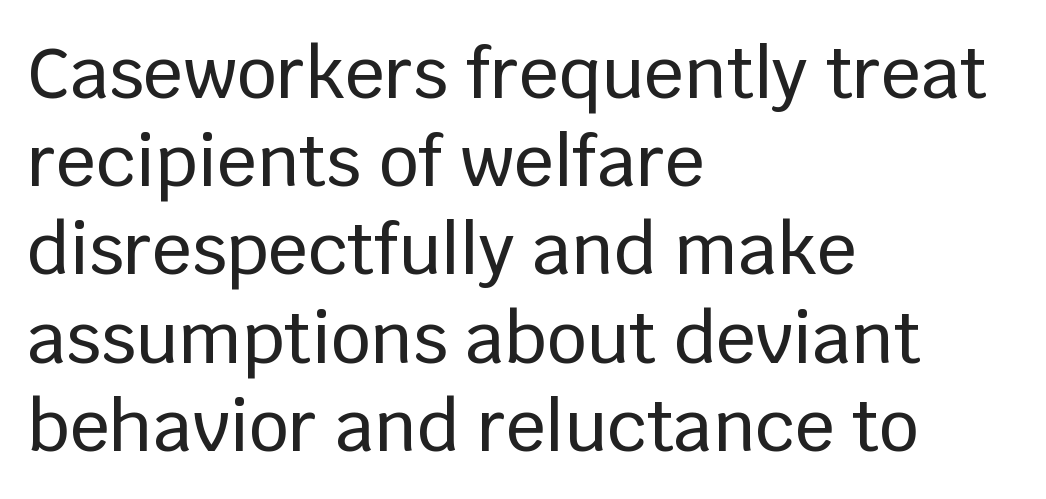
Q: Is the text italic (slanted)? A: No, it is upright.
Q: Is the typeface a serif or a sans-serif typeface? A: Sans-serif.
Q: Is the text underlined? A: No.
Q: How is the paragraph aligned? A: Left-aligned.
Q: Is the spacing between letters normal or unusually wide? A: Normal.
Q: Is the spacing between lines tight, normal or loose? A: Normal.
Q: Width (condensed, normal, or wide)? A: Normal.
Q: Stroke contrast? A: Low.
Q: x-height? A: Large.
Q: Monospaced? A: No.
